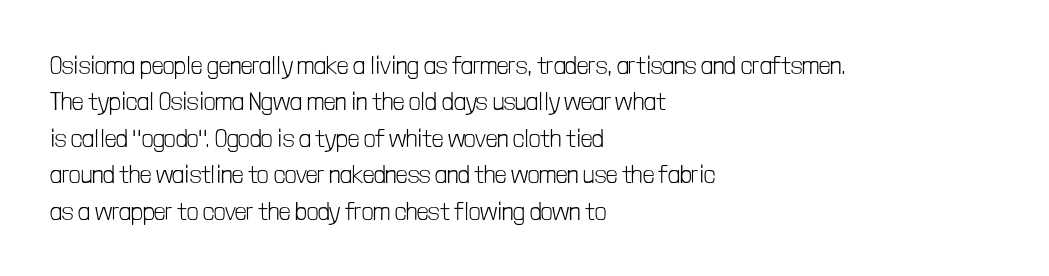
In terms of posture, this sample is upright. The passage shown has conventional tracking throughout. The zone under the glyphs is completely vacant. The lines are quadded left. These glyphs show unthickened strokes, regular width or finer. Rows of type keep a routine distance in the vertical direction.
